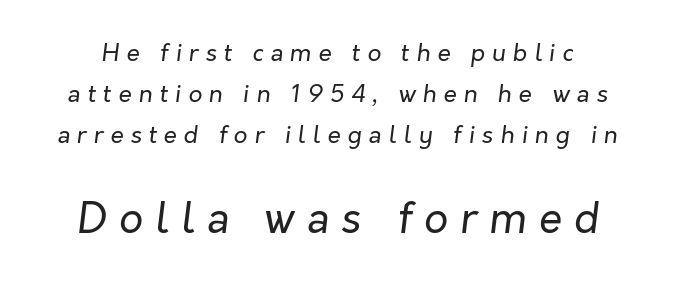
Q: Is the text bold? A: No.
Q: Is the text italic (slanted)? A: Yes, it leans right by about 7 degrees.
Q: Is the text underlined? A: No.
Q: Is the spacing between letters normal or unusually wide? A: Unusually wide.
Q: Is the spacing between lines tight, normal or loose? A: Normal.
Q: Which block of text is set in a larger size, the first (top) or the second (bottom)? A: The second (bottom) one.
Q: Width (condensed, normal, or wide)? A: Normal.
Q: Stroke contrast? A: Low.
Q: x-height? A: Medium.
Q: Monospaced? A: No.
